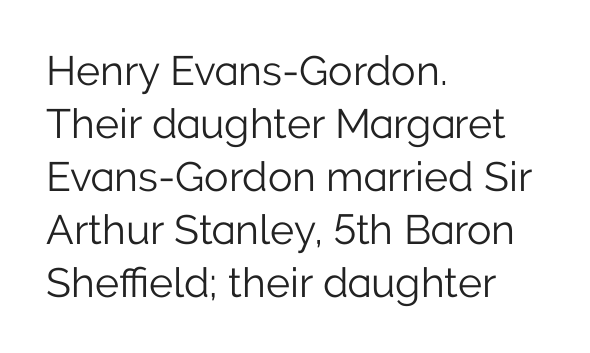
Caption: multi-line text, flush left, ragged right. Nope, no serifs anywhere on these letters. These lines are rendered in a variable-pitch font. Whoever set this chose a conventional vertical rhythm. Has an underline been added? It has not.
